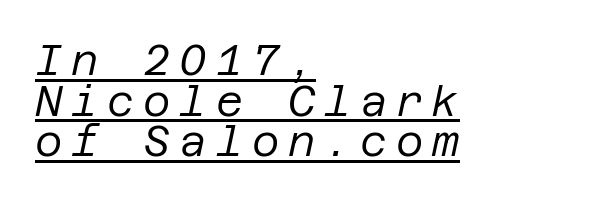
Q: Is the text bold? A: No.
Q: Is the text italic (slanted)? A: Yes, it leans right by about 12 degrees.
Q: Is the text underlined? A: Yes.
Q: How is the paragraph aligned? A: Left-aligned.
Q: Is the spacing between letters normal or unusually wide? A: Unusually wide.
Q: Is the spacing between lines tight, normal or loose? A: Tight.
Q: Width (condensed, normal, or wide)? A: Normal.
Q: Stroke contrast? A: Low.
Q: x-height? A: Large.
